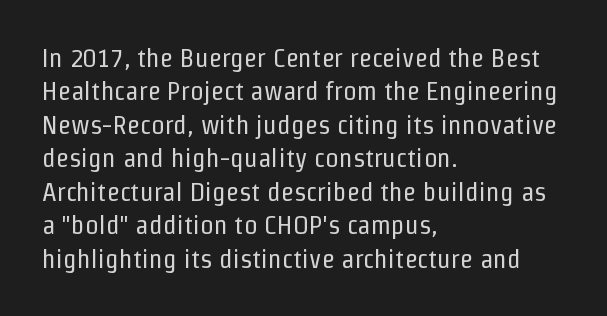
{"italic": "no", "bold": "no", "underline": "no", "align": "left", "line_spacing_ratio": 1.24, "letter_spacing": "normal", "letter_spacing_em": 0.0, "glyph_px": 27}
